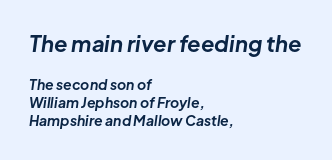
{"italic": "yes", "lean": "right", "slant_degrees": 8, "bold": "yes", "underline": "no", "align": "left", "line_spacing": "normal", "line_spacing_ratio": 1.29, "letter_spacing": "normal", "letter_spacing_em": 0.0, "larger_block": "first", "size_ratio": 1.57, "glyph_px": 22}
